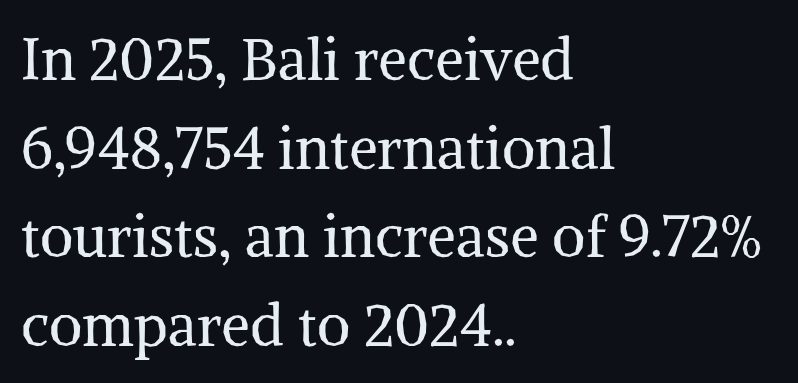
The image shows 58 px regular-weight serif type, upright; set left-aligned, normal line spacing (1.53x), normal letter spacing, not underlined; medium stroke contrast and a medium x-height.
